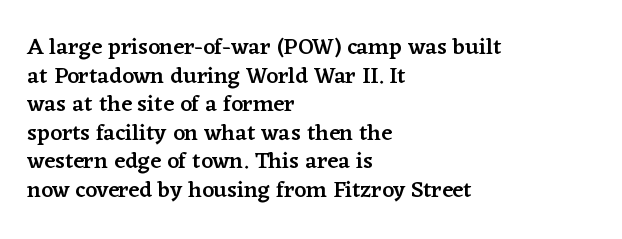
Q: Is the text bold? A: Semi-bold.
Q: Is the text italic (slanted)? A: No, it is upright.
Q: Is the text underlined? A: No.
Q: How is the paragraph aligned? A: Left-aligned.
Q: Is the spacing between letters normal or unusually wide? A: Normal.
